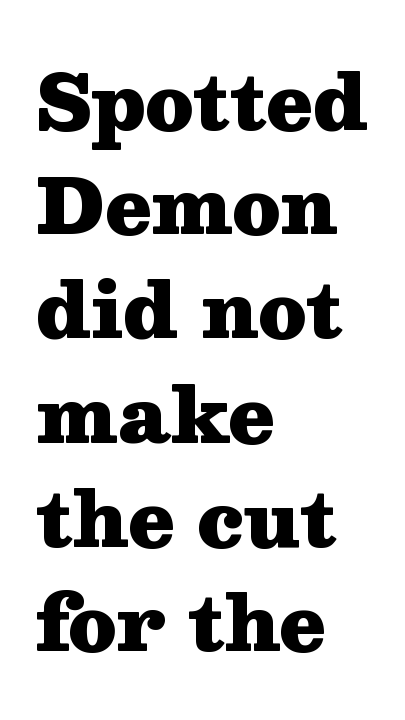
Interline gaps are of average width in this sample. Line starts are locked; line ends wander. Looks like regular typesetting: each glyph gets only the width it needs. The characters look thick and weighty, a clear bold. Characters remain perfectly vertical along every line. Quick note: underline off.
